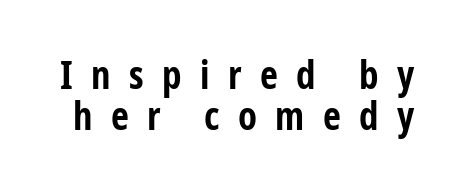
This sample uses expanded letter spacing, leaving extra air between glyphs. Upright lettering throughout. The letters advance in unequal steps, a hallmark of proportional type. One glance says dense: line gaps are narrower than usual.
